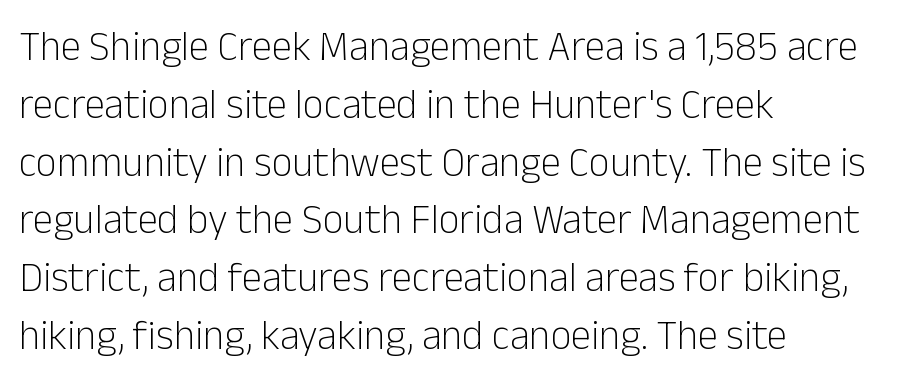
The rendering uses natural spacing where letterforms have individual widths. Weight: in the light-to-regular range. The text was rendered using a sans face with plain stroke endings. Compared with typical body copy, the letter spacing here is the same. Short and long lines alike share a common starting point at left. Type without underlining.
